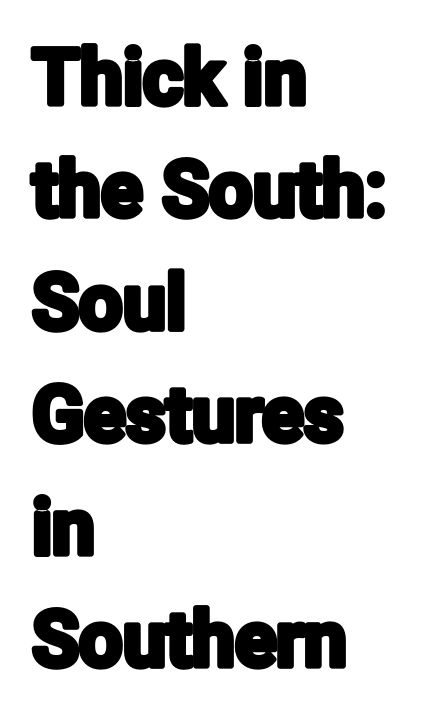
Regarding leading, the lines here are spaced in the standard way. Visually the block forms a straight wall on the left and a jagged coastline on the right. Lines of text with bare space underneath. How are the letters spaced? Ordinarily, with no added tracking. Posture: straight, roman, zero tilt.
